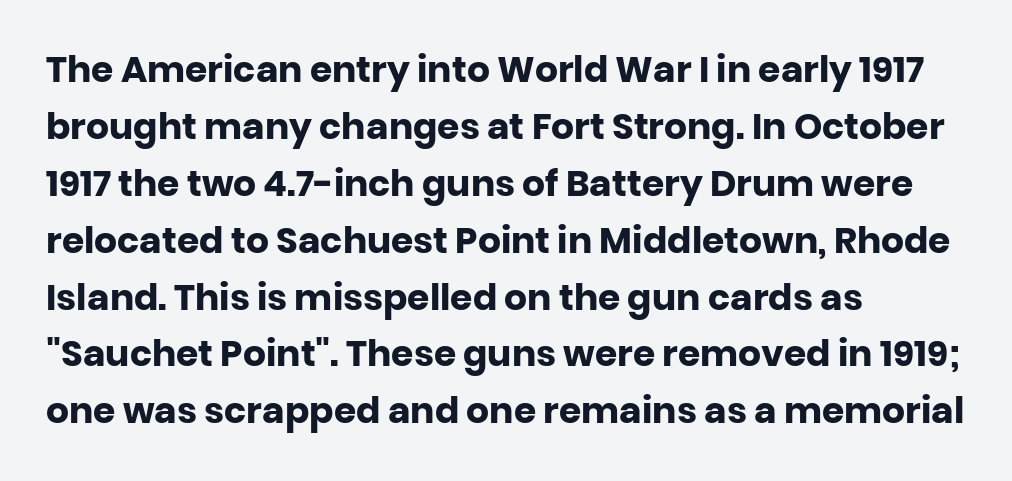
These lines are rendered in a variable-pitch font. This rendering uses left alignment, leaving the right contour irregular. A sans-serif font was chosen for this passage. Is the letter spacing exaggerated? No — it looks like the ordinary default. Beneath every word, the page is bare.
